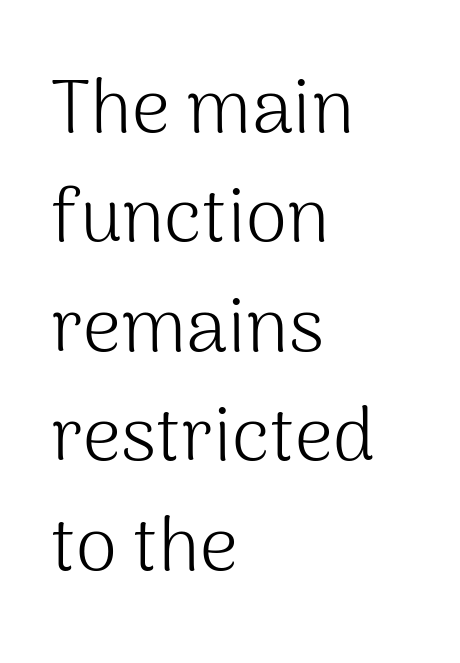
The image shows 75 px light sans-serif type, upright; set left-aligned, normal line spacing (1.46x), normal letter spacing, not underlined; medium stroke contrast and a medium x-height.
